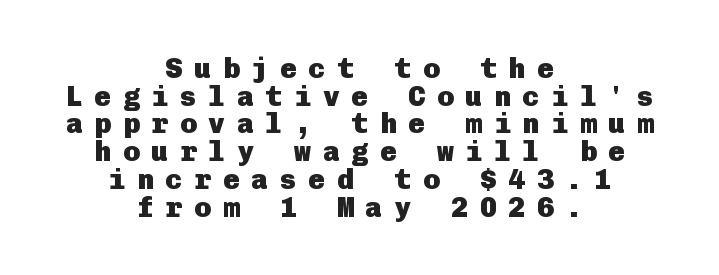
The image shows 28 px heavy sans-serif type, upright; set centered, tight line spacing (0.99x), unusually wide letter spacing (+0.42 em), not underlined; low stroke contrast and a medium x-height.
